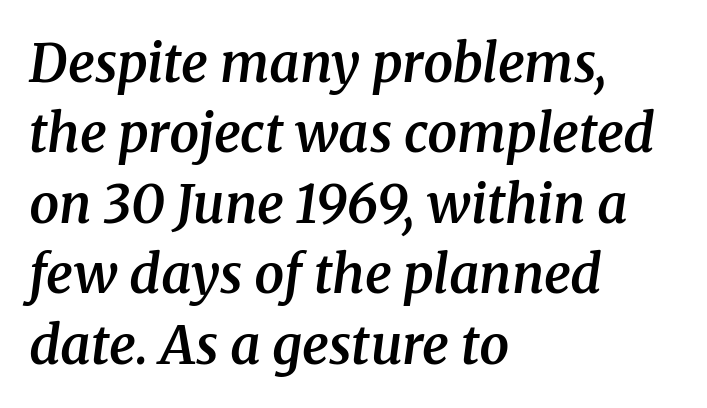
The image shows 53 px semibold serif type, italic (leaning right); set left-aligned, normal line spacing (1.33x), normal letter spacing, not underlined; medium stroke contrast and a medium x-height.
